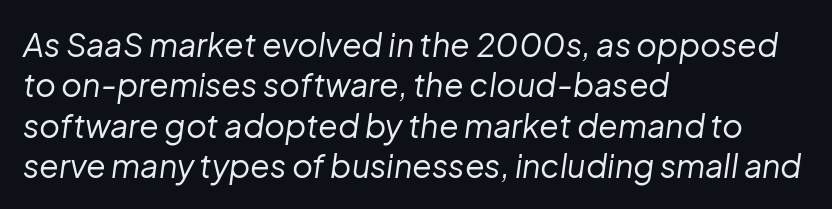
The designer left line spacing at the default. Summary of weight: not heavy and not bold. These lines were composed using italics. Has an underline been added? It has not. Line beginnings align vertically; line endings do not. Glyph-to-glyph distance matches everyday printed text.
